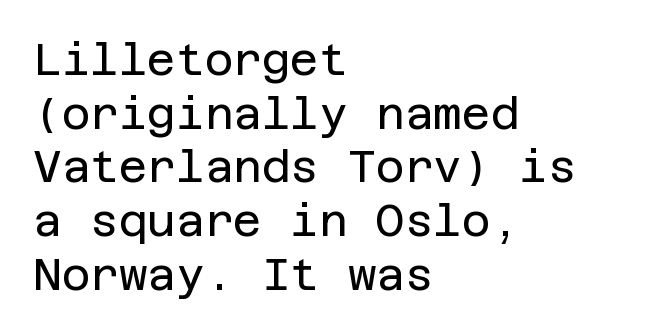
The image shows 44 px regular-weight sans-serif type, upright; set left-aligned, line spacing 1.22x, normal letter spacing, not underlined; low stroke contrast and a large x-height.
